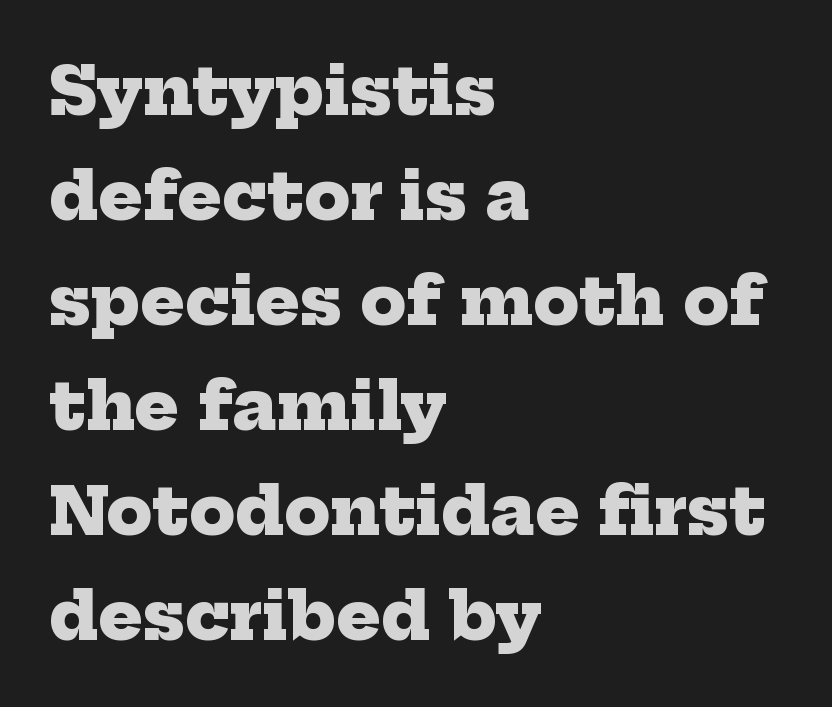
Each word holds together tightly as a unit, with standard inter-letter gaps. Set as a true bold cut, around the 700 mark. Only glyphs here, with clear space below each row. Alignment: flush left. The rendering uses natural spacing where letterforms have individual widths.
